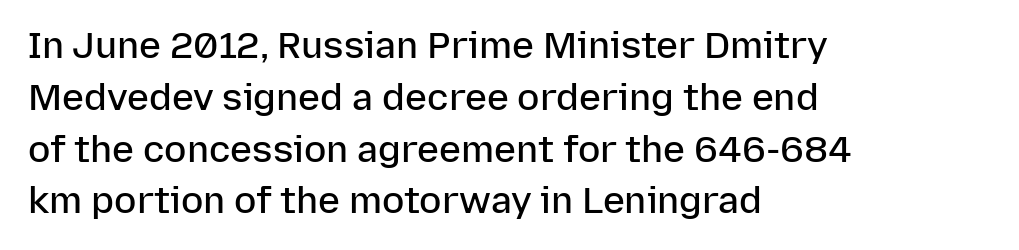
{"serif": "no", "italic": "no", "bold": "semi", "weight": "semibold", "width": "normal", "stroke_contrast": "low", "x_height": "medium", "monospaced": "no", "underline": "no", "align": "left", "line_spacing": "normal", "line_spacing_ratio": 1.4, "letter_spacing": "normal", "letter_spacing_em": 0.0, "glyph_px": 37}
